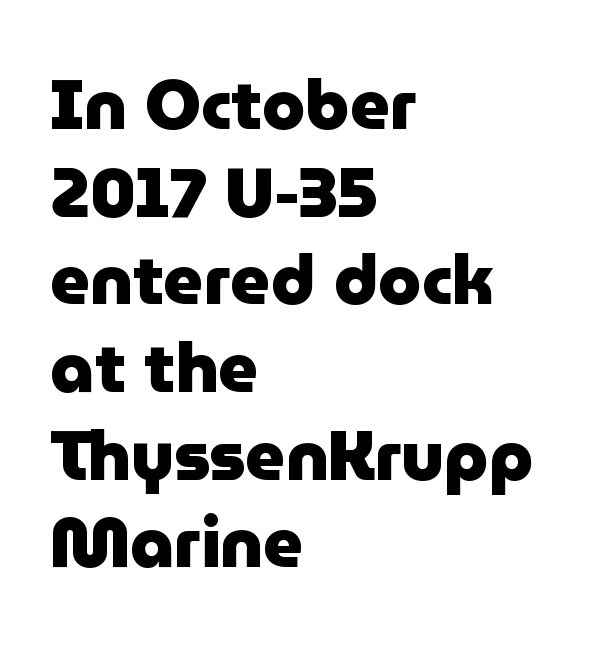
Q: Is the text bold? A: Yes.
Q: Is the text italic (slanted)? A: No, it is upright.
Q: Is the typeface a serif or a sans-serif typeface? A: Sans-serif.
Q: Is the text underlined? A: No.
Q: How is the paragraph aligned? A: Left-aligned.
Q: Is the spacing between letters normal or unusually wide? A: Normal.
Q: Is the spacing between lines tight, normal or loose? A: Normal.
Q: Width (condensed, normal, or wide)? A: Normal.
Q: Stroke contrast? A: Low.
Q: x-height? A: Medium.
Q: Monospaced? A: No.
